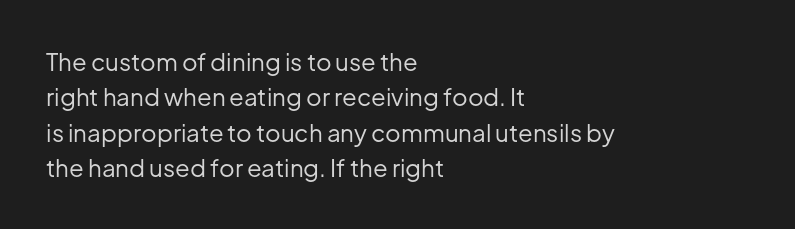
The image shows 24 px text type, upright; set left-aligned, normal line spacing (1.47x), normal letter spacing, not underlined.
